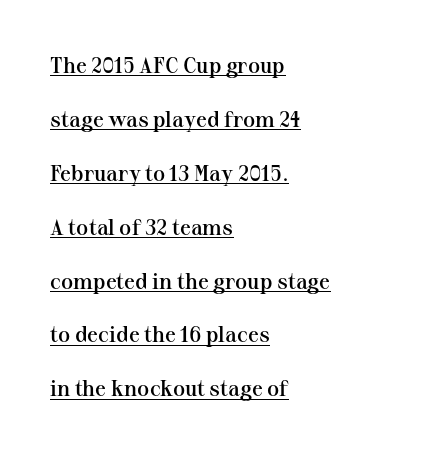
{"italic": "no", "bold": "semi", "underline": "yes", "align": "left", "line_spacing": "loose", "line_spacing_ratio": 2.45, "letter_spacing": "normal", "letter_spacing_em": 0.0, "glyph_px": 22}
